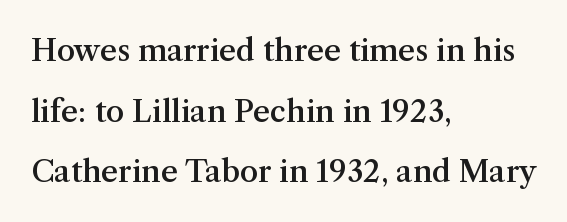
Q: Is the text bold? A: Semi-bold.
Q: Is the text italic (slanted)? A: No, it is upright.
Q: Is the typeface a serif or a sans-serif typeface? A: Serif.
Q: Is the text underlined? A: No.
Q: How is the paragraph aligned? A: Left-aligned.
Q: Is the spacing between letters normal or unusually wide? A: Normal.
Q: Is the spacing between lines tight, normal or loose? A: Loose.
Q: Width (condensed, normal, or wide)? A: Normal.
Q: Stroke contrast? A: Medium.
Q: x-height? A: Medium.
Q: Monospaced? A: No.
